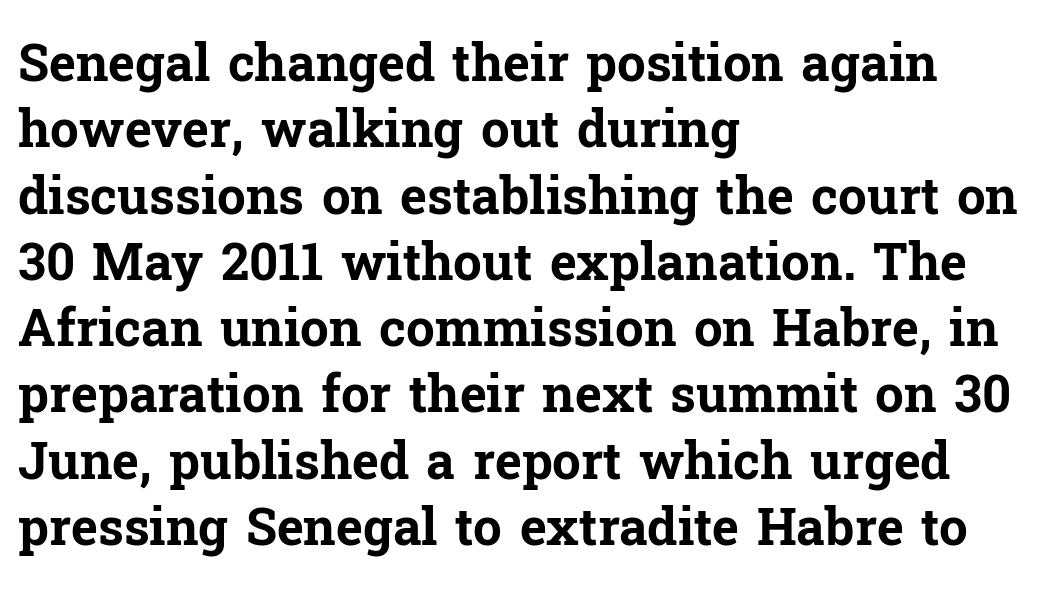
This sample keeps an unexceptional amount of space between lines. The rendering uses a bold face; every stroke is thick and dark. Teacher's note: observe the even left margin — that is flush-left alignment. If you drew a line through each stem, it would be perfectly vertical.
